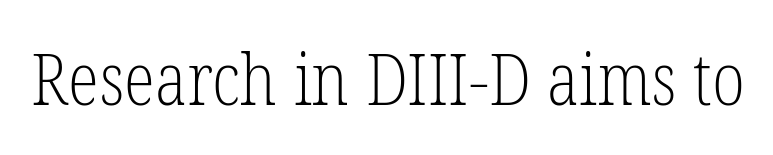
{"serif": "yes", "italic": "no", "bold": "no", "weight": "light", "width": "condensed", "stroke_contrast": "low", "x_height": "medium", "monospaced": "no", "underline": "no", "letter_spacing": "normal", "letter_spacing_em": 0.0, "glyph_px": 72}
